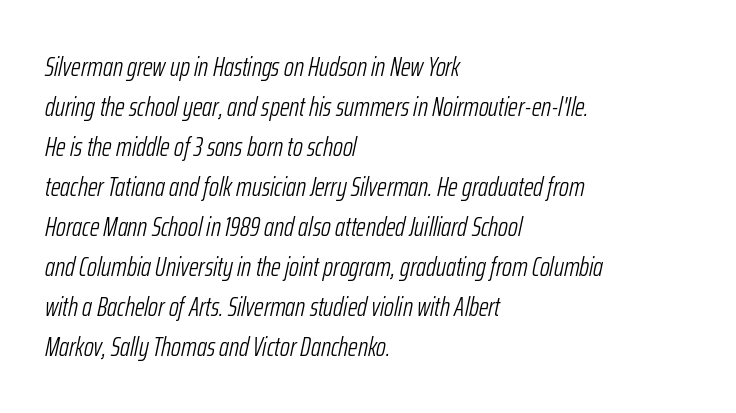
Q: Is the text bold? A: No.
Q: Is the text italic (slanted)? A: Yes, it leans right by about 12 degrees.
Q: Is the text underlined? A: No.
Q: How is the paragraph aligned? A: Left-aligned.
Q: Is the spacing between letters normal or unusually wide? A: Normal.
Q: Is the spacing between lines tight, normal or loose? A: Normal.
